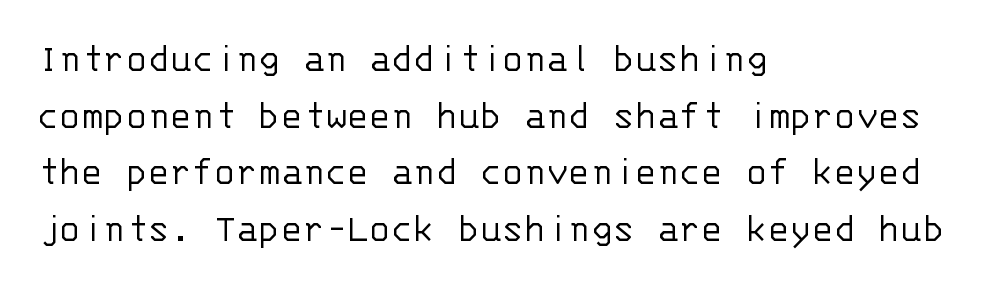
{"serif": "no", "italic": "no", "bold": "no", "weight": "light", "width": "normal", "stroke_contrast": "low", "x_height": "large", "monospaced": "yes", "underline": "no", "align": "left", "line_spacing": "normal", "line_spacing_ratio": 1.38, "letter_spacing": "normal", "letter_spacing_em": 0.0, "glyph_px": 41}
